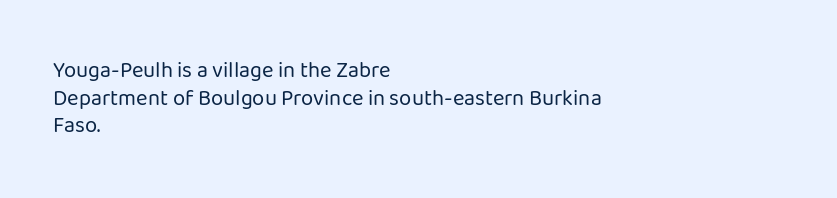
The typeface has the unassuming heft of standard copy or less. Vertical strokes here are truly vertical. A clean baseline with only descenders dipping below it. Default kerning and tracking; the words read as compact shapes.
